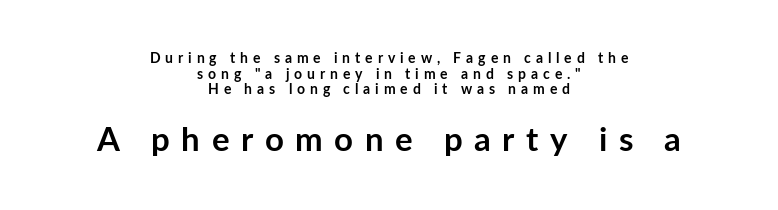
{"serif": "no", "italic": "no", "bold": "yes", "weight": "semibold", "width": "normal", "stroke_contrast": "low", "x_height": "medium", "monospaced": "no", "underline": "no", "align": "center", "line_spacing": "tight", "line_spacing_ratio": 1.12, "letter_spacing": "wide", "letter_spacing_em": 0.35, "larger_block": "second", "size_ratio": 2.36, "glyph_px": 33}
